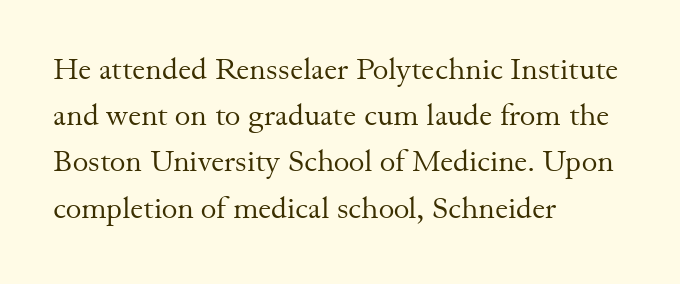
{"serif": "yes", "italic": "no", "bold": "no", "weight": "regular", "width": "normal", "stroke_contrast": "medium", "x_height": "small", "monospaced": "no", "underline": "no", "align": "left", "line_spacing": "normal", "line_spacing_ratio": 1.54, "letter_spacing": "normal", "letter_spacing_em": 0.0, "glyph_px": 30}
